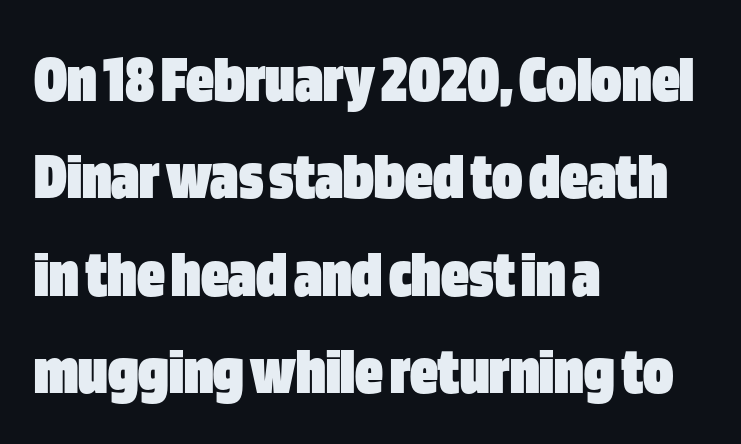
The image shows 69 px heavy, condensed sans-serif type, upright; set left-aligned, normal line spacing (1.41x), normal letter spacing, not underlined; low stroke contrast and a large x-height.
